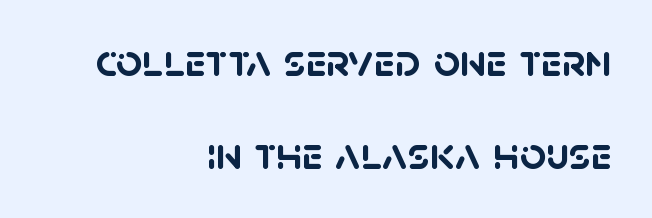
On the weight axis this lands at bold, roughly 700. Type style note: lacks serifs. Beneath every word, the page is bare. Is this a fixed-width face? No — the glyphs have proportional, varying widths.
